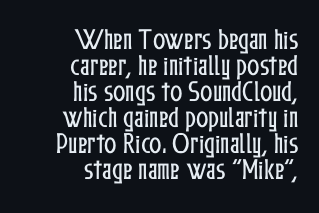
The image shows 23 px text type, upright; set right-aligned, tight line spacing (1.13x), normal letter spacing, not underlined.
